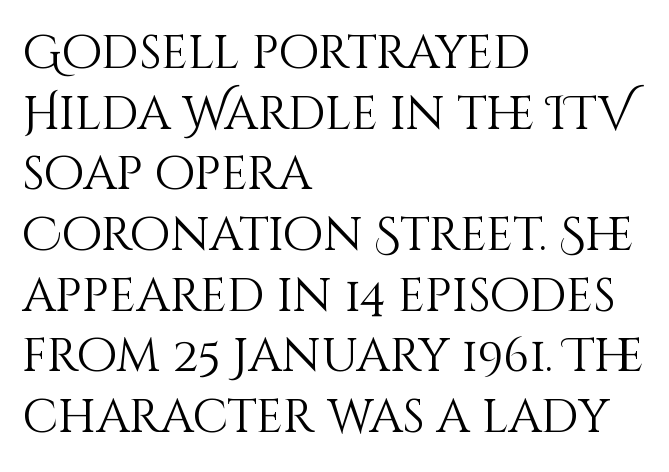
The image shows 47 px light type, upright; set left-aligned, normal line spacing (1.29x), normal letter spacing, not underlined; medium stroke contrast and a large x-height.
